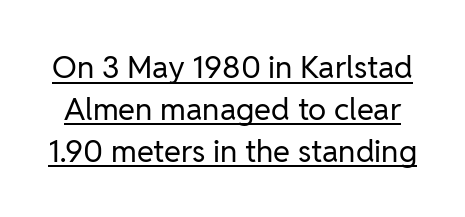
Q: Is the text bold? A: No.
Q: Is the text italic (slanted)? A: No, it is upright.
Q: Is the typeface a serif or a sans-serif typeface? A: Sans-serif.
Q: Is the text underlined? A: Yes.
Q: Is the spacing between letters normal or unusually wide? A: Normal.
Q: Is the spacing between lines tight, normal or loose? A: Normal.
Q: Width (condensed, normal, or wide)? A: Normal.
Q: Stroke contrast? A: Low.
Q: x-height? A: Medium.
Q: Monospaced? A: No.
